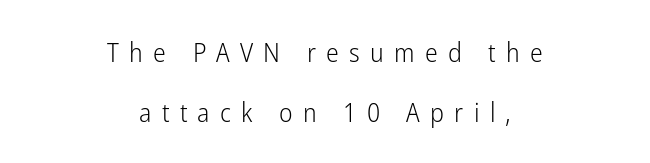
Q: Is the text bold? A: No.
Q: Is the text italic (slanted)? A: No, it is upright.
Q: Is the text underlined? A: No.
Q: How is the paragraph aligned? A: Centered.
Q: Is the spacing between letters normal or unusually wide? A: Unusually wide.
Q: Is the spacing between lines tight, normal or loose? A: Loose.
